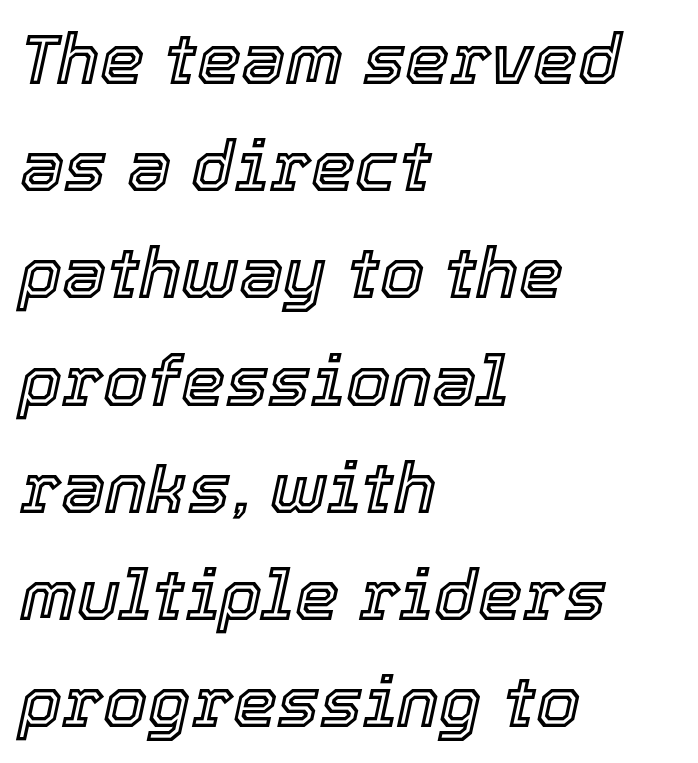
Q: Is the text italic (slanted)? A: Yes, it leans right by about 12 degrees.
Q: Is the text underlined? A: No.
Q: How is the paragraph aligned? A: Left-aligned.
Q: Is the spacing between letters normal or unusually wide? A: Normal.
Q: Is the spacing between lines tight, normal or loose? A: Normal.
Q: Width (condensed, normal, or wide)? A: Normal.
Q: x-height? A: Medium.
Q: Monospaced? A: No.
